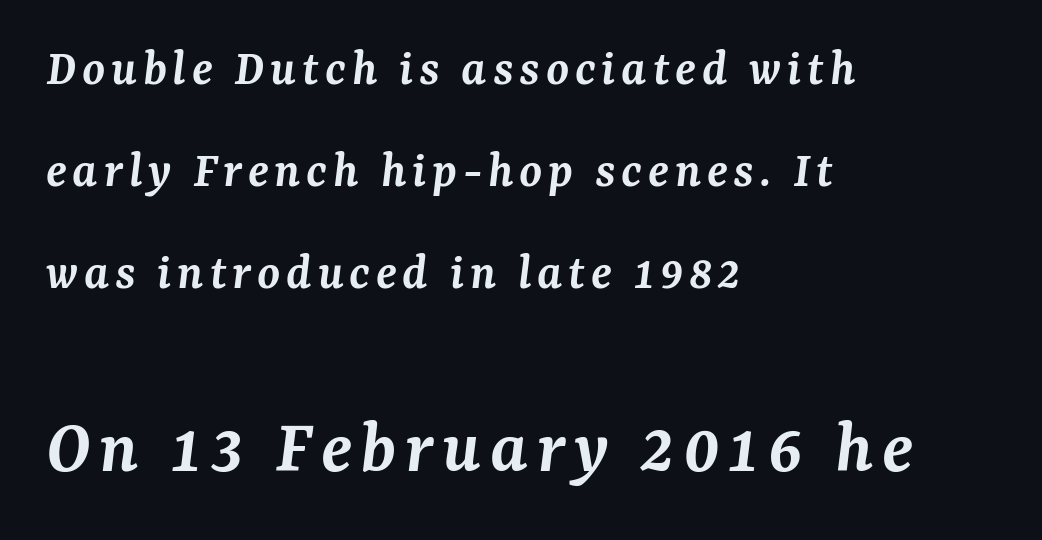
The image shows 78 px semibold serif type, italic (leaning right); set left-aligned, loose line spacing (1.96x), not underlined; the second (bottom) block is 1.5x larger; medium stroke contrast and a medium x-height.
